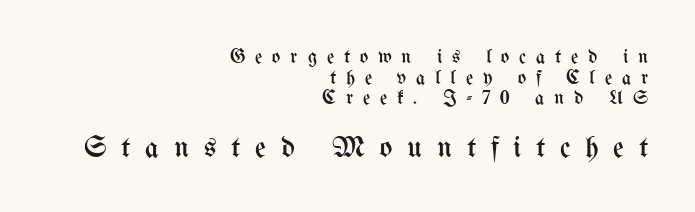
The letters advance in unequal steps, a hallmark of proportional type. Characters remain perfectly vertical along every line. A student would call this right alignment; a typographer would say flush right, rag left. Compared with typical paragraphs, the rows here are closer together.
